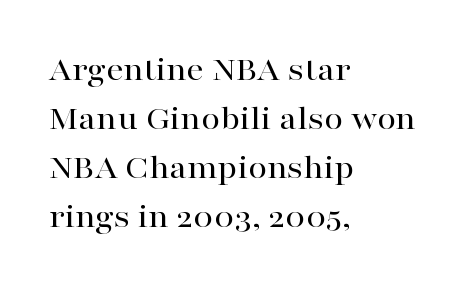
Q: Is the text italic (slanted)? A: No, it is upright.
Q: Is the typeface a serif or a sans-serif typeface? A: Serif.
Q: Is the text underlined? A: No.
Q: How is the paragraph aligned? A: Left-aligned.
Q: Is the spacing between letters normal or unusually wide? A: Normal.
Q: Is the spacing between lines tight, normal or loose? A: Normal.
Q: Width (condensed, normal, or wide)? A: Wide.
Q: Stroke contrast? A: High.
Q: x-height? A: Medium.
Q: Monospaced? A: No.
